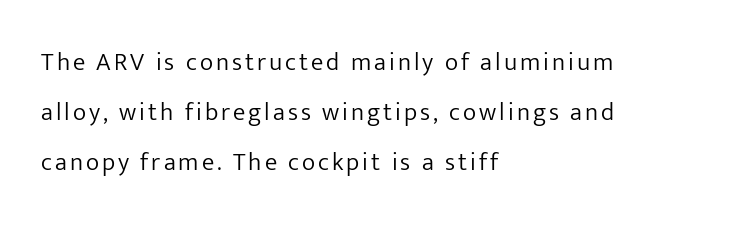
Q: Is the text bold? A: No.
Q: Is the text italic (slanted)? A: No, it is upright.
Q: Is the text underlined? A: No.
Q: How is the paragraph aligned? A: Left-aligned.
Q: Is the spacing between lines tight, normal or loose? A: Loose.
